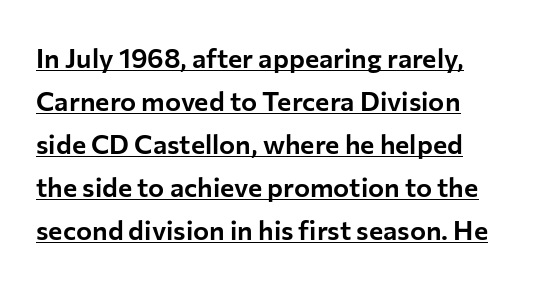
{"italic": "no", "underline": "yes", "line_spacing": "normal", "line_spacing_ratio": 1.59, "letter_spacing": "normal", "letter_spacing_em": 0.0, "glyph_px": 27}
